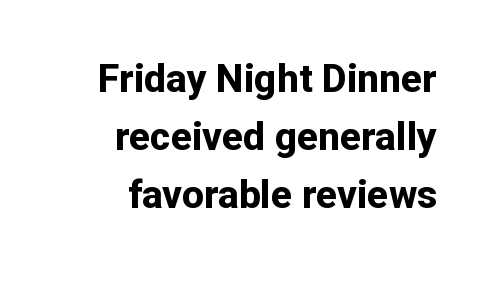
Q: Is the text bold? A: Yes.
Q: Is the text italic (slanted)? A: No, it is upright.
Q: Is the typeface a serif or a sans-serif typeface? A: Sans-serif.
Q: Is the text underlined? A: No.
Q: How is the paragraph aligned? A: Right-aligned.
Q: Is the spacing between letters normal or unusually wide? A: Normal.
Q: Is the spacing between lines tight, normal or loose? A: Normal.
Q: Width (condensed, normal, or wide)? A: Normal.
Q: Stroke contrast? A: Low.
Q: x-height? A: Medium.
Q: Monospaced? A: No.
